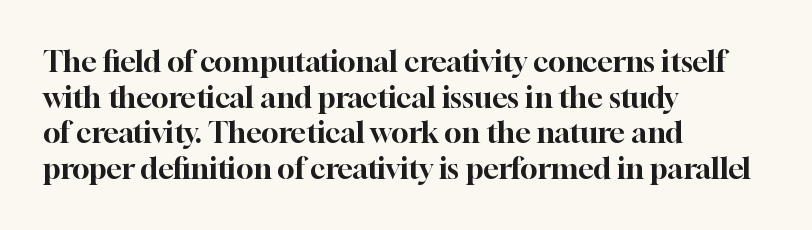
{"serif": "yes", "italic": "no", "width": "normal", "stroke_contrast": "high", "x_height": "medium", "monospaced": "no", "underline": "no", "align": "left", "line_spacing_ratio": 1.23, "letter_spacing": "normal", "letter_spacing_em": 0.0, "glyph_px": 29}
